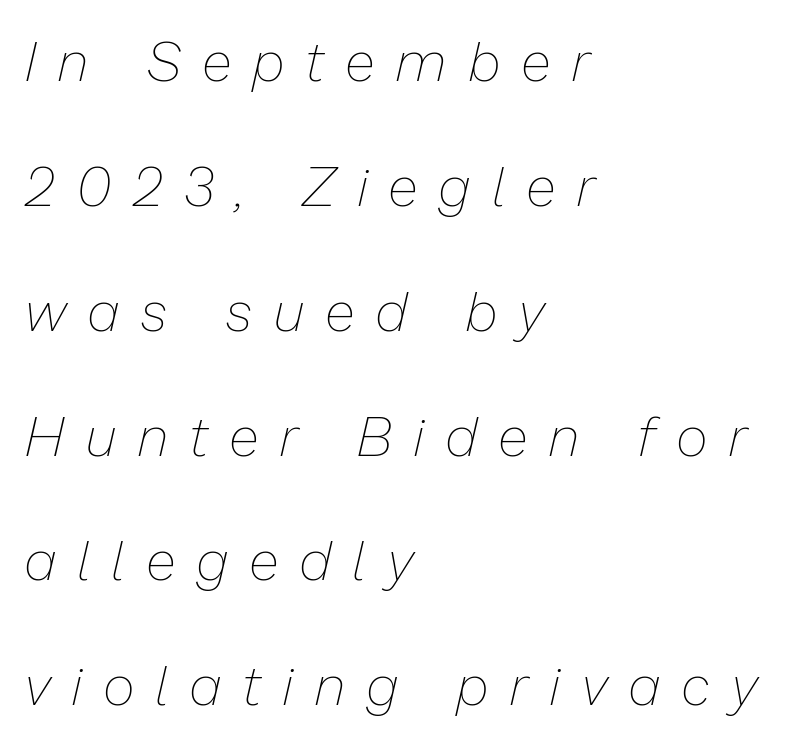
Q: Is the text bold? A: No.
Q: Is the text italic (slanted)? A: Yes, it leans right by about 13 degrees.
Q: Is the text underlined? A: No.
Q: How is the paragraph aligned? A: Left-aligned.
Q: Is the spacing between letters normal or unusually wide? A: Unusually wide.
Q: Is the spacing between lines tight, normal or loose? A: Loose.
Q: Width (condensed, normal, or wide)? A: Normal.
Q: Stroke contrast? A: Low.
Q: x-height? A: Medium.
Q: Monospaced? A: No.
